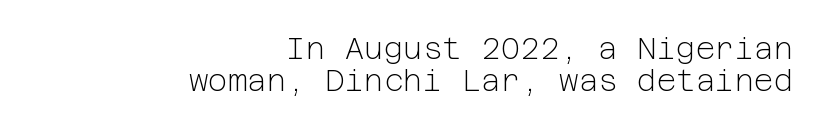
{"serif": "no", "italic": "no", "bold": "no", "weight": "light", "width": "normal", "stroke_contrast": "low", "x_height": "medium", "underline": "no", "align": "right", "line_spacing": "tight", "line_spacing_ratio": 1.08, "letter_spacing": "normal", "letter_spacing_em": 0.0, "glyph_px": 30}
